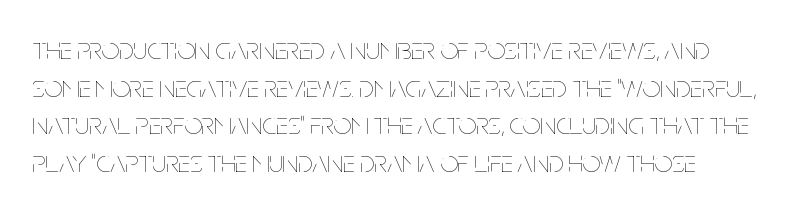
Weight: in the light-to-regular range. Unlike italic type, these characters show no tilt at all. Descenders hang freely into open space. Here the designer chose a conventional face with non-uniform glyph widths. Letter spacing: default.
